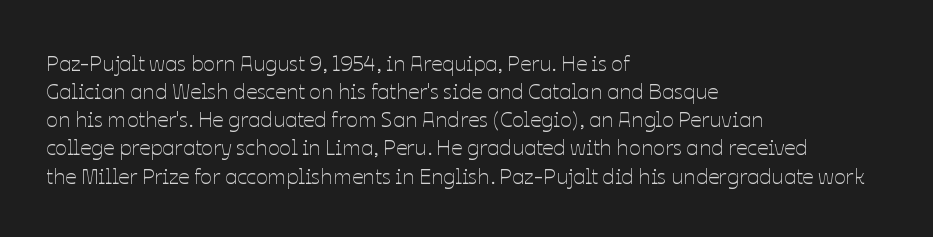
The image shows 22 px text type, upright; set left-aligned, normal line spacing (1.28x), normal letter spacing, not underlined.
